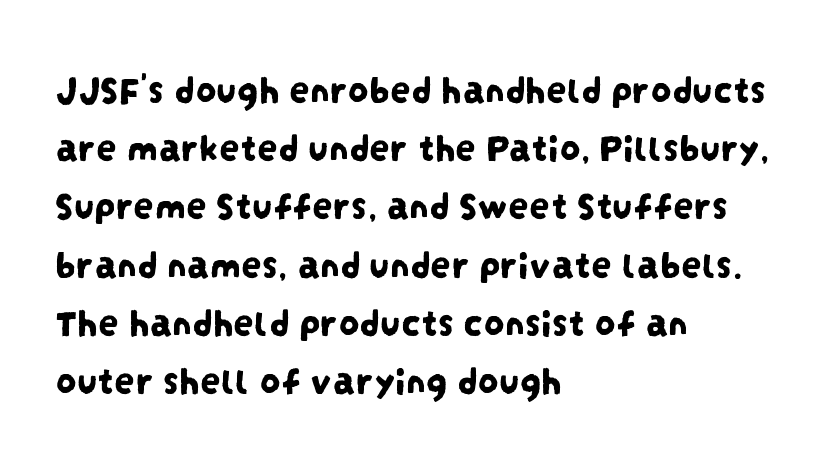
{"serif": "no", "width": "condensed", "stroke_contrast": "low", "x_height": "large", "monospaced": "no", "underline": "no", "align": "left", "line_spacing": "normal", "line_spacing_ratio": 1.42, "letter_spacing": "normal", "letter_spacing_em": 0.0, "glyph_px": 41}
